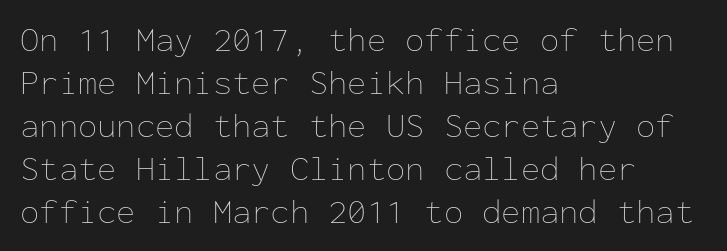
Q: Is the text bold? A: No.
Q: Is the text italic (slanted)? A: No, it is upright.
Q: Is the text underlined? A: No.
Q: How is the paragraph aligned? A: Left-aligned.
Q: Is the spacing between letters normal or unusually wide? A: Normal.
Q: Width (condensed, normal, or wide)? A: Normal.
Q: Stroke contrast? A: Low.
Q: x-height? A: Medium.
Q: Monospaced? A: Yes.
